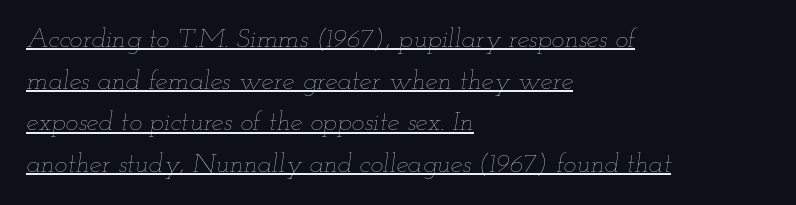
The image shows 27 px text type, italic (leaning right); set left-aligned, normal line spacing (1.54x), normal letter spacing, underlined.
